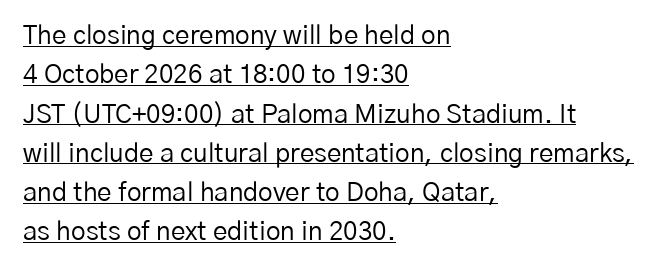
Q: Is the text bold? A: No.
Q: Is the text italic (slanted)? A: No, it is upright.
Q: Is the text underlined? A: Yes.
Q: How is the paragraph aligned? A: Left-aligned.
Q: Is the spacing between letters normal or unusually wide? A: Normal.
Q: Is the spacing between lines tight, normal or loose? A: Normal.
